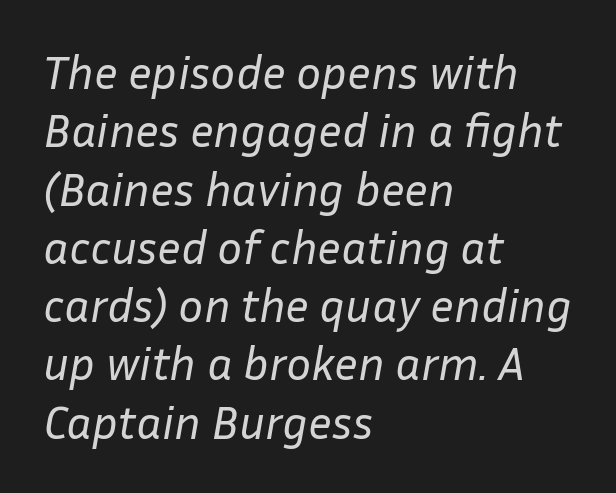
The image shows 47 px regular-weight type, italic (leaning right); set left-aligned, line spacing 1.24x, normal letter spacing, not underlined; low stroke contrast and a medium x-height.
